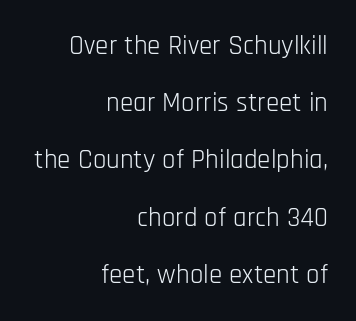
Designer's note — italics off, roman on. A great deal of white space separates one row of letters from the next. These lines are set flush right with a ragged left edge. Students, note that the glyphs here touch the page at normal intervals. Glance below the letters and you will spot only blank space.
